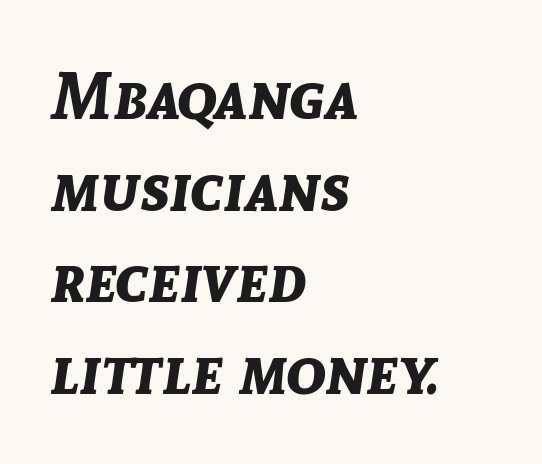
{"italic": "yes", "lean": "right", "slant_degrees": 8, "bold": "yes", "weight": "bold", "width": "normal", "stroke_contrast": "low", "x_height": "medium", "monospaced": "no", "underline": "no", "align": "left", "line_spacing": "normal", "line_spacing_ratio": 1.39, "letter_spacing": "normal", "letter_spacing_em": 0.0, "glyph_px": 66}
